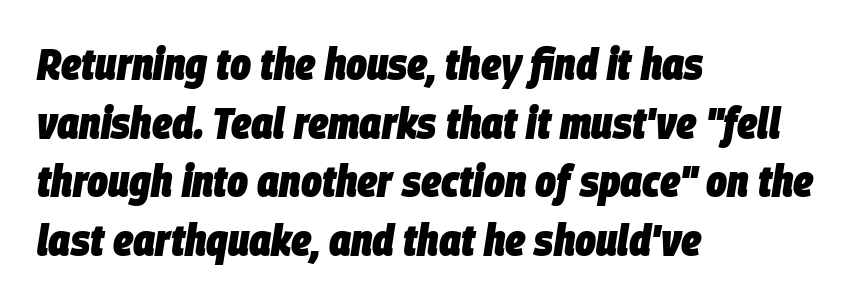
The image shows 44 px heavy, condensed type, italic (leaning right); set left-aligned, normal line spacing (1.33x), normal letter spacing, not underlined; low stroke contrast and a large x-height.
